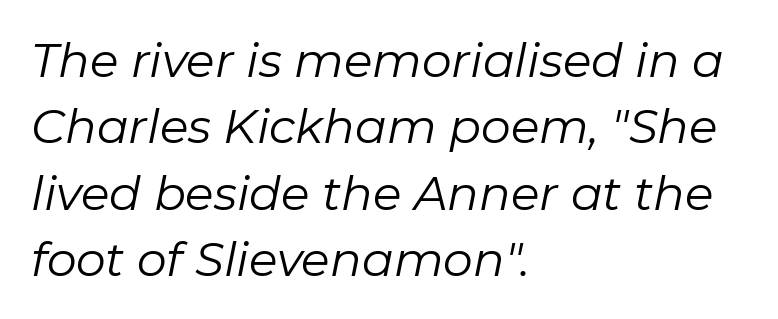
Just letters on the line, the space beneath them empty. Students, note that the glyphs here touch the page at normal intervals. Is this a fixed-width face? No — the glyphs have proportional, varying widths. These lines sit exactly where default settings would place them.
